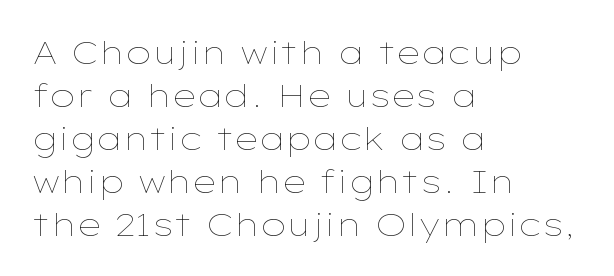
The face looks like a standard text weight, possibly lighter. This sample has the flowing, uneven cadence of proportional lettering. A typesetter would mark this as roman, not italic. The leading is moderate, giving the passage an even texture. Just letters on the line, the space beneath them empty. In terms of letterspacing, this is plain default setting.
